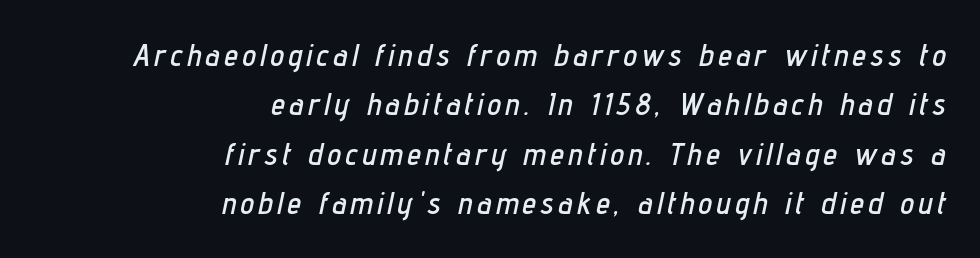
Q: Is the text italic (slanted)? A: Yes, it leans right by about 12 degrees.
Q: Is the text underlined? A: No.
Q: How is the paragraph aligned? A: Right-aligned.
Q: Is the spacing between lines tight, normal or loose? A: Normal.
Q: Width (condensed, normal, or wide)? A: Condensed.
Q: Stroke contrast? A: Low.
Q: x-height? A: Medium.
Q: Monospaced? A: No.
